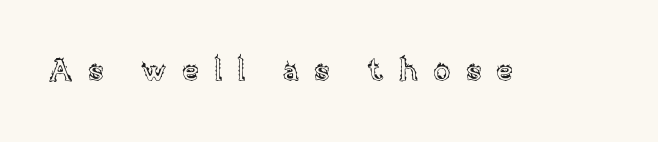
{"italic": "no", "width": "normal", "x_height": "large", "monospaced": "no", "underline": "no", "letter_spacing": "wide", "letter_spacing_em": 0.49, "glyph_px": 31}
